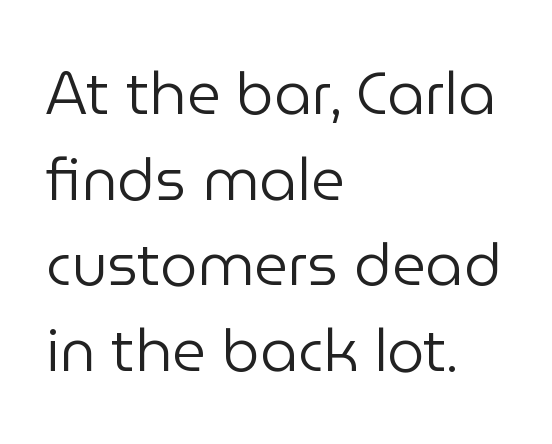
{"serif": "no", "italic": "no", "bold": "no", "weight": "regular", "width": "normal", "stroke_contrast": "low", "x_height": "medium", "monospaced": "no", "underline": "no", "align": "left", "line_spacing": "normal", "line_spacing_ratio": 1.45, "letter_spacing": "normal", "letter_spacing_em": 0.0, "glyph_px": 59}
